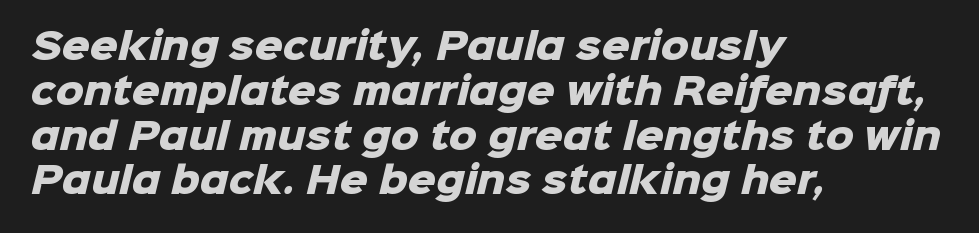
{"serif": "no", "bold": "yes", "weight": "heavy", "width": "normal", "stroke_contrast": "low", "x_height": "medium", "monospaced": "no", "underline": "no", "align": "left", "line_spacing": "normal", "line_spacing_ratio": 1.28, "letter_spacing": "normal", "letter_spacing_em": 0.0, "glyph_px": 35}
